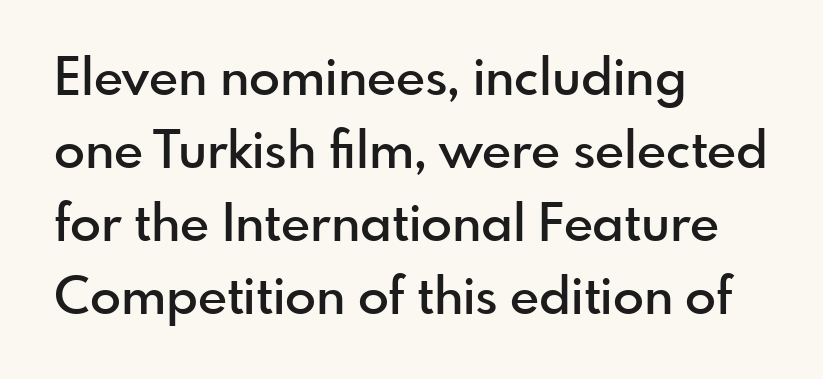
Q: Is the text bold? A: Semi-bold.
Q: Is the text italic (slanted)? A: No, it is upright.
Q: Is the typeface a serif or a sans-serif typeface? A: Sans-serif.
Q: Is the text underlined? A: No.
Q: How is the paragraph aligned? A: Left-aligned.
Q: Is the spacing between letters normal or unusually wide? A: Normal.
Q: Is the spacing between lines tight, normal or loose? A: Normal.
Q: Width (condensed, normal, or wide)? A: Normal.
Q: x-height? A: Small.
Q: Monospaced? A: No.
